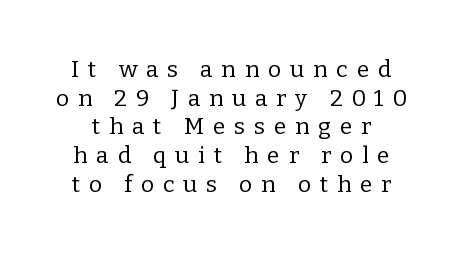
Q: Is the text bold? A: No.
Q: Is the text italic (slanted)? A: No, it is upright.
Q: Is the text underlined? A: No.
Q: Is the spacing between letters normal or unusually wide? A: Unusually wide.
Q: Is the spacing between lines tight, normal or loose? A: Normal.
